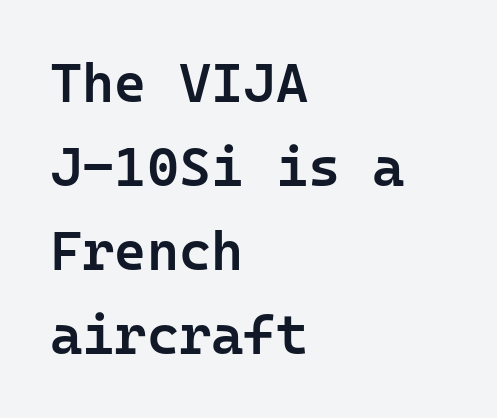
Slightly chunky letters — semibold, I'd say, not full bold. One glance says typical: line gaps are just what's usual. These lines stack with their left ends in a neat column. Every stem runs plumb, perpendicular to the baseline. Spacing between characters is what you'd get straight out of the box.
